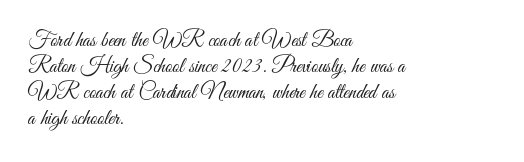
Q: Is the text bold? A: No.
Q: Is the text italic (slanted)? A: Yes.
Q: Is the text underlined? A: No.
Q: How is the paragraph aligned? A: Left-aligned.
Q: Is the spacing between letters normal or unusually wide? A: Normal.
